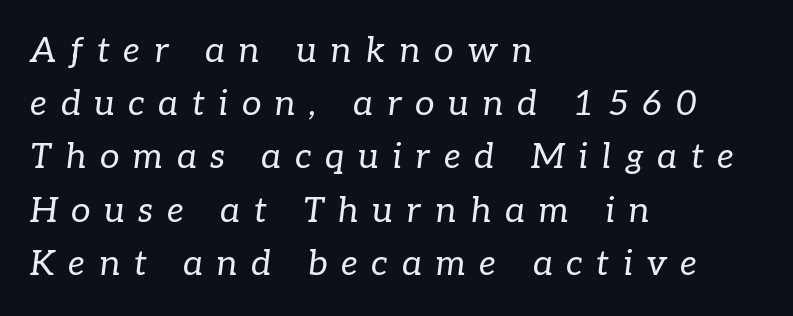
The typeface has the unassuming heft of standard copy or less. This sample has the flowing, uneven cadence of proportional lettering. Emphasis-style slanted type is in use. The rendering anchors every line to the left-hand side. The foot of each line stays bare and open. The tracking jumps out immediately: characters are airy and widely separated.
